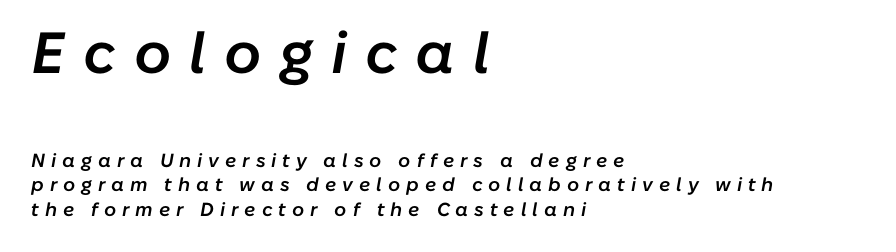
{"italic": "yes", "lean": "right", "slant_degrees": 10, "bold": "semi", "weight": "semibold", "width": "normal", "stroke_contrast": "low", "x_height": "medium", "monospaced": "no", "underline": "no", "align": "left", "line_spacing": "normal", "line_spacing_ratio": 1.3, "letter_spacing": "wide", "letter_spacing_em": 0.31, "larger_block": "first", "size_ratio": 3.05, "glyph_px": 58}
